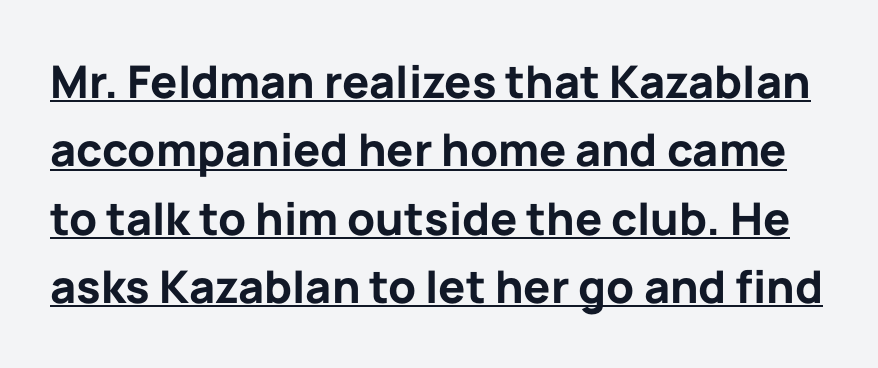
The image shows 45 px bold sans-serif type, upright; set normal line spacing (1.52x), normal letter spacing, underlined; low stroke contrast and a medium x-height.
